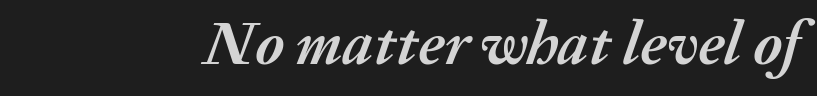
Q: Is the text bold? A: Yes.
Q: Is the text italic (slanted)? A: Yes, it leans right by about 20 degrees.
Q: Is the text underlined? A: No.
Q: Is the spacing between letters normal or unusually wide? A: Normal.
Q: Width (condensed, normal, or wide)? A: Normal.
Q: Stroke contrast? A: Medium.
Q: x-height? A: Medium.
Q: Monospaced? A: No.
